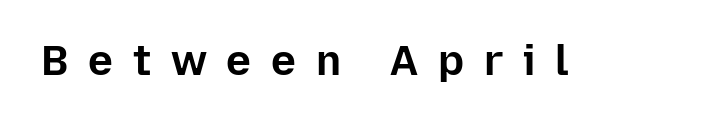
The font is running at its bold setting. Words appear elongated and porous because spacing is wide. A typesetter would call this proportional, since set widths differ per character. Letters rest on an invisible, unmarked baseline. Ordinary non-slanted type is in use. The designer went with a sans here, leaving each stem footless.
